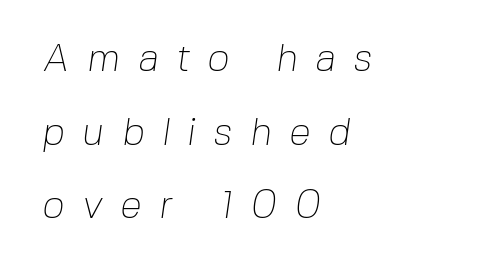
Q: Is the text bold? A: No.
Q: Is the typeface a serif or a sans-serif typeface? A: Sans-serif.
Q: Is the text underlined? A: No.
Q: How is the paragraph aligned? A: Left-aligned.
Q: Is the spacing between letters normal or unusually wide? A: Unusually wide.
Q: Width (condensed, normal, or wide)? A: Normal.
Q: Stroke contrast? A: Low.
Q: x-height? A: Medium.
Q: Monospaced? A: No.
